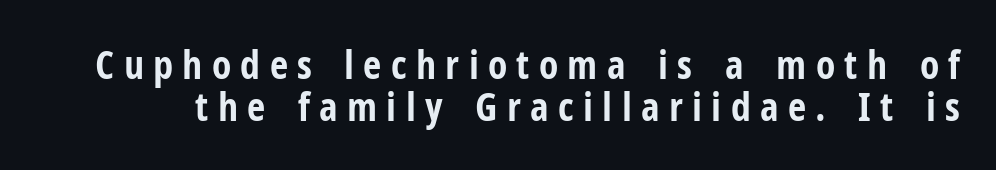
The designer went with a sans here, leaving each stem footless. Each row of text sits above clean, open space. As a designer I'd log this as weight 700, bold. The tracking reads as deliberately expanded to a designer's eye. The letters advance in unequal steps, a hallmark of proportional type.
